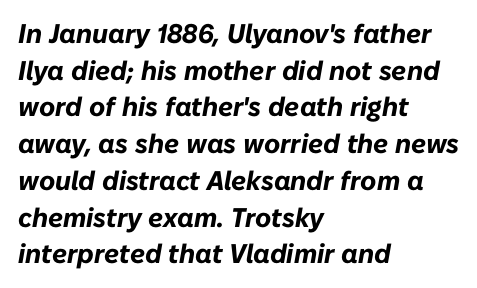
{"italic": "yes", "lean": "right", "slant_degrees": 10, "bold": "yes", "underline": "no", "align": "left", "line_spacing": "normal", "line_spacing_ratio": 1.36, "letter_spacing": "normal", "letter_spacing_em": 0.0, "glyph_px": 27}
